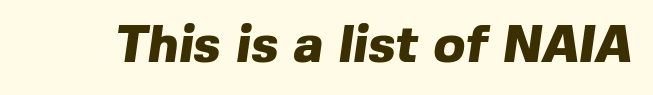
Q: Is the text bold? A: Yes.
Q: Is the typeface a serif or a sans-serif typeface? A: Sans-serif.
Q: Is the text underlined? A: No.
Q: Is the spacing between letters normal or unusually wide? A: Normal.
Q: Width (condensed, normal, or wide)? A: Normal.
Q: x-height? A: Medium.
Q: Monospaced? A: No.
